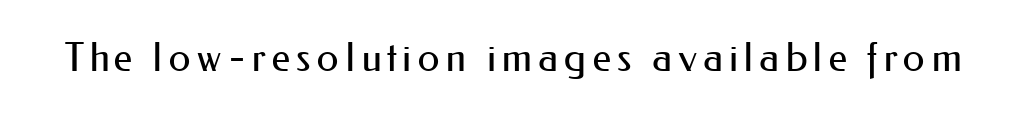
Q: Is the text bold? A: No.
Q: Is the text italic (slanted)? A: No, it is upright.
Q: Is the typeface a serif or a sans-serif typeface? A: Sans-serif.
Q: Is the text underlined? A: No.
Q: Width (condensed, normal, or wide)? A: Normal.
Q: Stroke contrast? A: Medium.
Q: x-height? A: Small.
Q: Monospaced? A: No.
